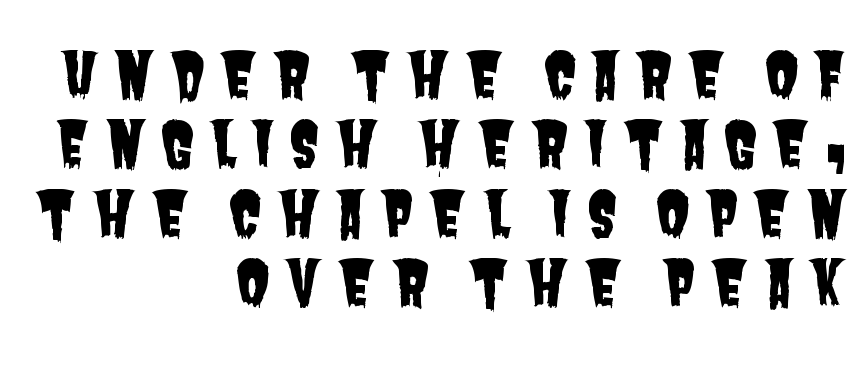
{"serif": "no", "width": "condensed", "stroke_contrast": "low", "x_height": "large", "monospaced": "no", "underline": "no", "align": "right", "line_spacing": "tight", "line_spacing_ratio": 1.12, "letter_spacing": "wide", "letter_spacing_em": 0.23, "glyph_px": 62}
